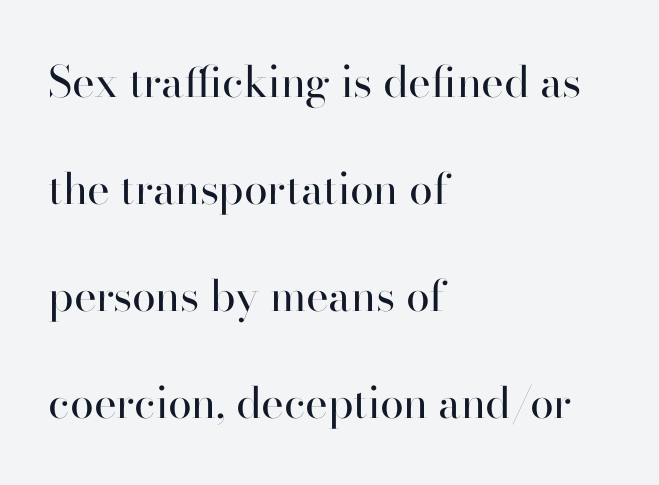
{"serif": "yes", "italic": "no", "bold": "no", "weight": "regular", "width": "normal", "stroke_contrast": "high", "x_height": "small", "monospaced": "no", "underline": "no", "align": "left", "line_spacing": "loose", "line_spacing_ratio": 2.49, "letter_spacing": "normal", "letter_spacing_em": 0.0, "glyph_px": 43}
